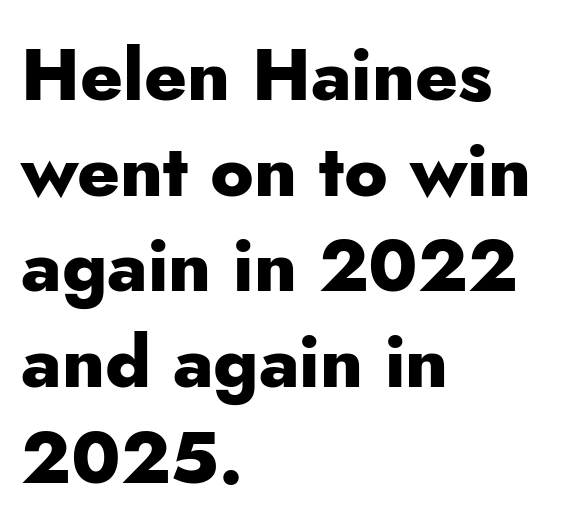
Q: Is the text bold? A: Yes.
Q: Is the text italic (slanted)? A: No, it is upright.
Q: Is the typeface a serif or a sans-serif typeface? A: Sans-serif.
Q: Is the text underlined? A: No.
Q: How is the paragraph aligned? A: Left-aligned.
Q: Is the spacing between letters normal or unusually wide? A: Normal.
Q: Is the spacing between lines tight, normal or loose? A: Normal.
Q: Width (condensed, normal, or wide)? A: Normal.
Q: Stroke contrast? A: Low.
Q: x-height? A: Small.
Q: Monospaced? A: No.
